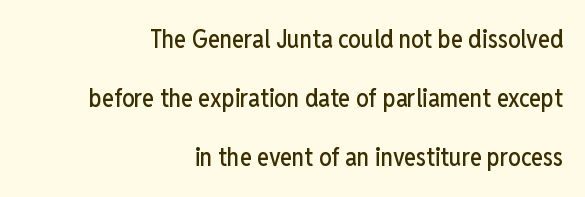
Compared with typical body copy, the letter spacing here is the same. Italic: no, the glyphs are upright roman. A student would call this right alignment; a typographer would say flush right, rag left. Check the space under the baseline: it is left empty. Baseline-to-baseline distance is far greater than the letter height.
